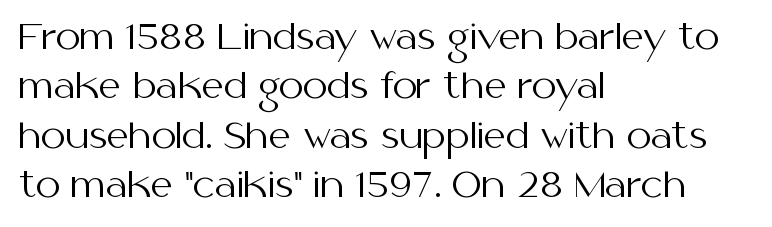
{"serif": "no", "italic": "no", "bold": "no", "weight": "regular", "width": "normal", "stroke_contrast": "medium", "x_height": "medium", "monospaced": "no", "underline": "no", "align": "left", "line_spacing": "normal", "line_spacing_ratio": 1.41, "letter_spacing": "normal", "letter_spacing_em": 0.0, "glyph_px": 35}
